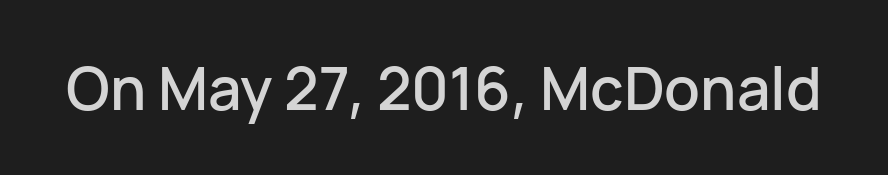
{"serif": "no", "italic": "no", "width": "normal", "stroke_contrast": "low", "x_height": "medium", "monospaced": "no", "underline": "no", "letter_spacing": "normal", "letter_spacing_em": 0.0, "glyph_px": 59}
